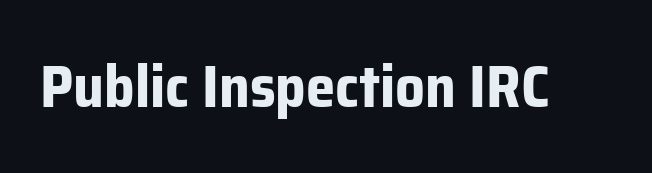
Q: Is the text bold? A: Yes.
Q: Is the text italic (slanted)? A: No, it is upright.
Q: Is the typeface a serif or a sans-serif typeface? A: Sans-serif.
Q: Is the text underlined? A: No.
Q: Is the spacing between letters normal or unusually wide? A: Normal.
Q: Width (condensed, normal, or wide)? A: Normal.
Q: Stroke contrast? A: Low.
Q: x-height? A: Medium.
Q: Monospaced? A: No.
